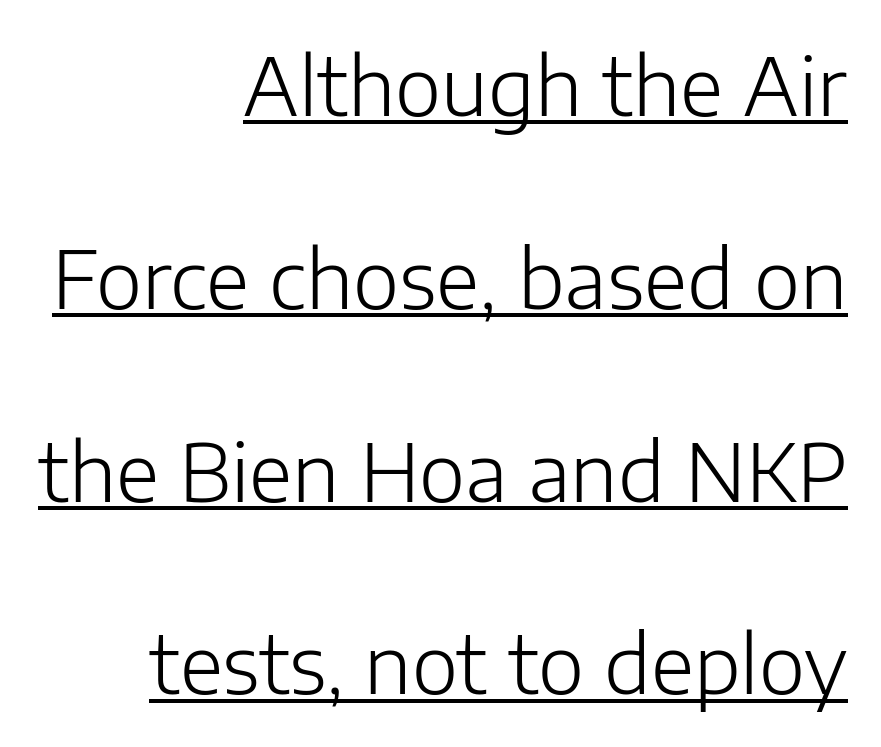
The image shows 79 px light sans-serif type, upright; set right-aligned, loose line spacing (2.44x), normal letter spacing, underlined; low stroke contrast and a medium x-height.
